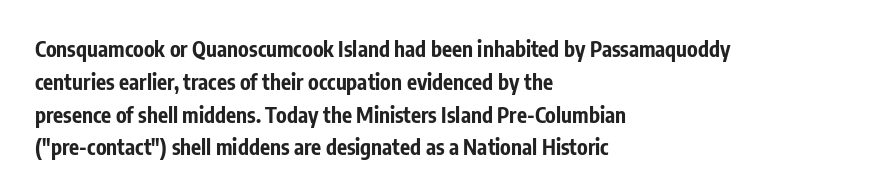
Weight check: bold — yes, fully. This rendering features lettering with no underline. This is the regular roman posture of the typeface. Is there much room between lines? A standard amount, neither cramped nor airy. No extra tracking has been applied to these lines. The rag falls on the right side of this text block.
